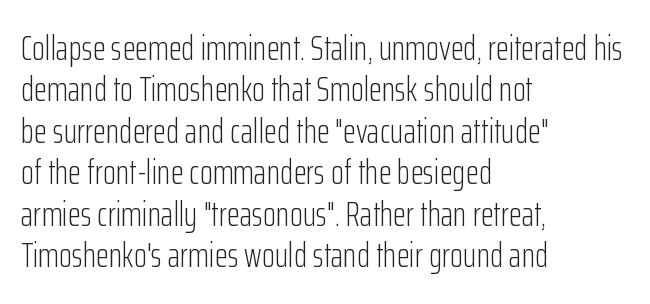
Q: Is the text bold? A: No.
Q: Is the text italic (slanted)? A: No, it is upright.
Q: Is the typeface a serif or a sans-serif typeface? A: Sans-serif.
Q: Is the text underlined? A: No.
Q: How is the paragraph aligned? A: Left-aligned.
Q: Is the spacing between letters normal or unusually wide? A: Normal.
Q: Width (condensed, normal, or wide)? A: Condensed.
Q: Stroke contrast? A: Low.
Q: x-height? A: Medium.
Q: Monospaced? A: No.
